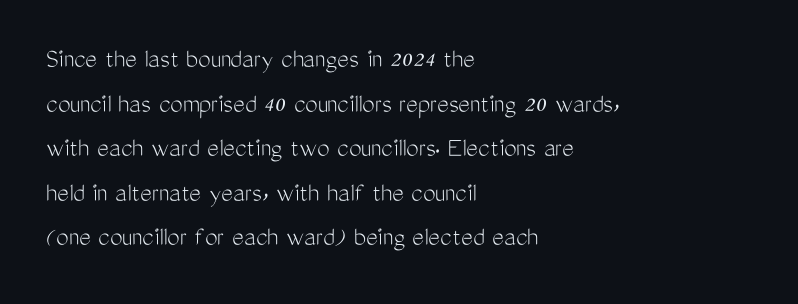
The image shows 28 px light, condensed sans-serif type, upright; set left-aligned, normal line spacing (1.59x), normal letter spacing, not underlined; medium stroke contrast and a medium x-height.
